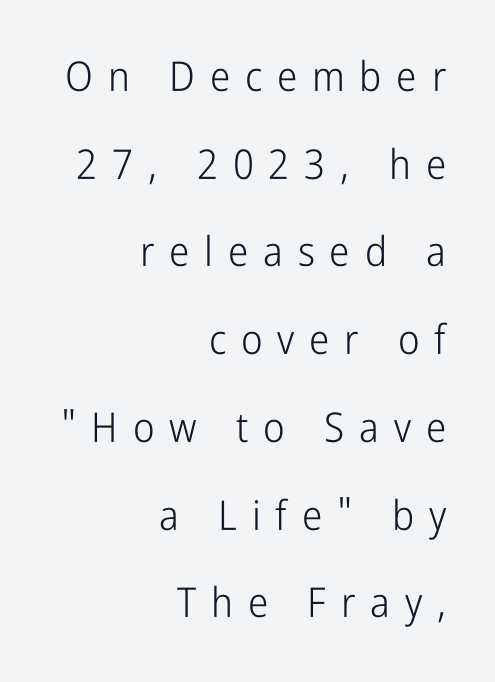
The image shows 41 px light, condensed sans-serif type, upright; set right-aligned, loose line spacing (2.14x), unusually wide letter spacing (+0.36 em), not underlined; low stroke contrast and a medium x-height.
